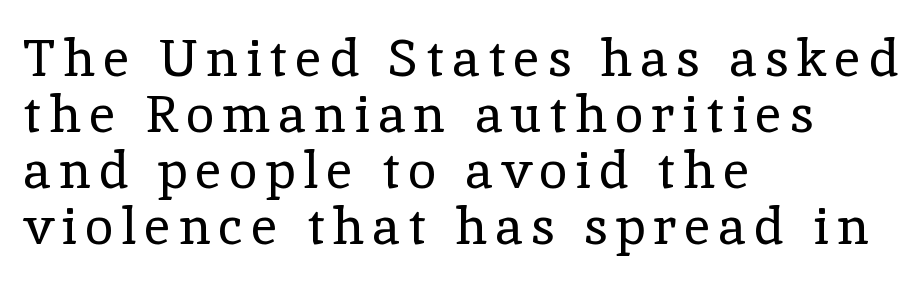
Q: Is the text bold? A: No.
Q: Is the text italic (slanted)? A: No, it is upright.
Q: Is the typeface a serif or a sans-serif typeface? A: Serif.
Q: Is the text underlined? A: No.
Q: How is the paragraph aligned? A: Left-aligned.
Q: Is the spacing between lines tight, normal or loose? A: Tight.
Q: Width (condensed, normal, or wide)? A: Normal.
Q: x-height? A: Medium.
Q: Monospaced? A: No.
